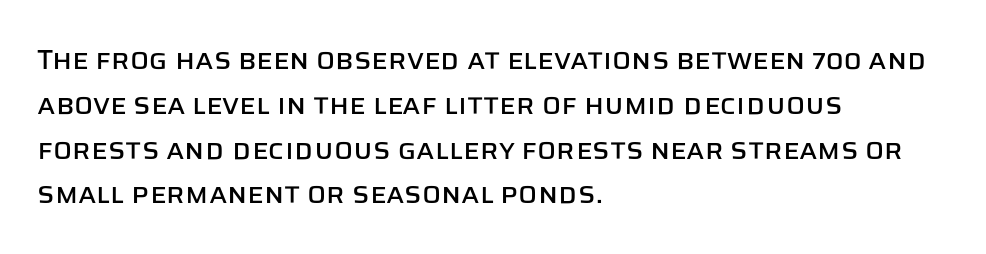
{"serif": "no", "italic": "no", "width": "normal", "stroke_contrast": "low", "x_height": "large", "monospaced": "no", "underline": "no", "align": "left", "line_spacing": "normal", "line_spacing_ratio": 1.6, "letter_spacing": "normal", "letter_spacing_em": 0.0, "glyph_px": 28}
